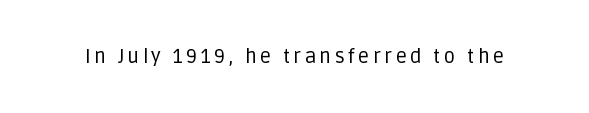
The image shows 20 px text type, upright; set not underlined.
